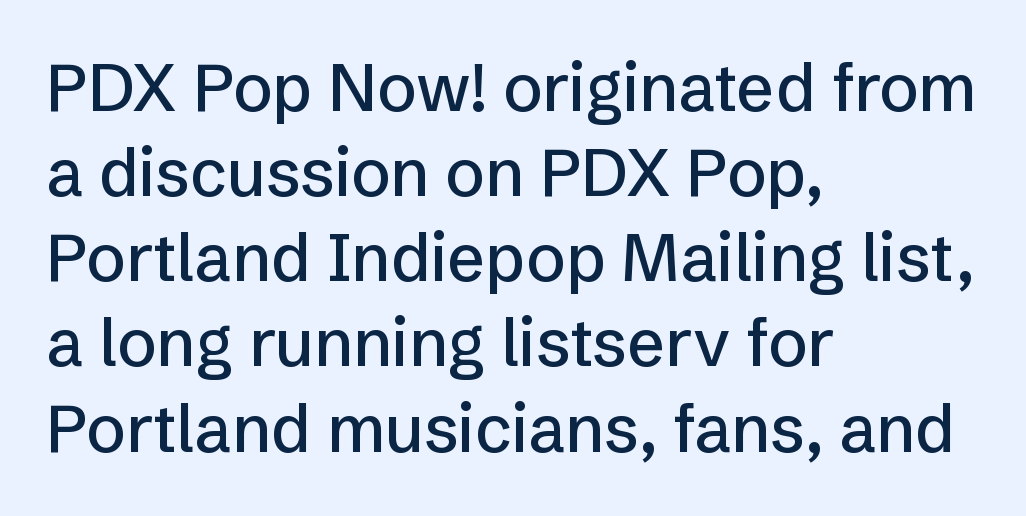
The image shows 66 px sans-serif type, upright; set left-aligned, normal line spacing (1.29x), normal letter spacing, not underlined; low stroke contrast and a medium x-height.
